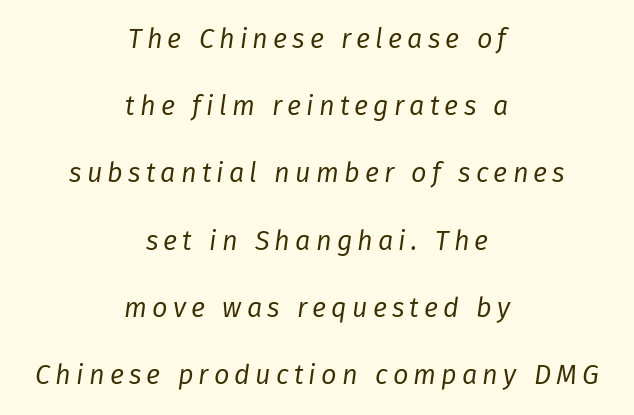
{"italic": "yes", "lean": "right", "slant_degrees": 8, "bold": "no", "underline": "no", "align": "center", "line_spacing": "loose", "line_spacing_ratio": 2.49, "glyph_px": 27}
